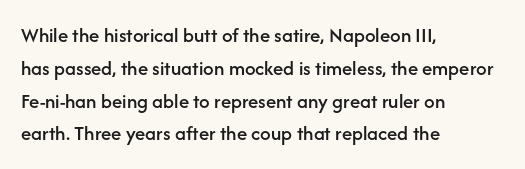
{"italic": "no", "underline": "no", "align": "left", "line_spacing": "normal", "line_spacing_ratio": 1.56, "letter_spacing": "normal", "letter_spacing_em": 0.0, "glyph_px": 21}
